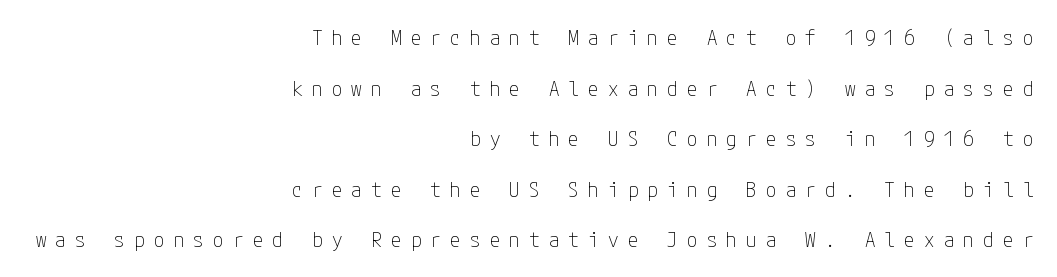
Q: Is the text bold? A: No.
Q: Is the text italic (slanted)? A: No, it is upright.
Q: Is the text underlined? A: No.
Q: How is the paragraph aligned? A: Right-aligned.
Q: Is the spacing between letters normal or unusually wide? A: Unusually wide.
Q: Is the spacing between lines tight, normal or loose? A: Loose.
